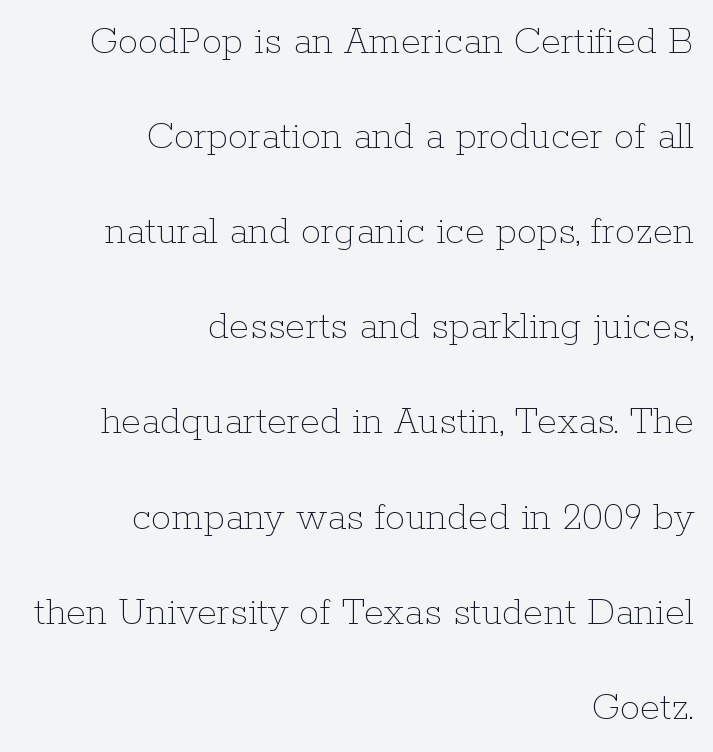
Q: Is the text bold? A: No.
Q: Is the text italic (slanted)? A: No, it is upright.
Q: Is the text underlined? A: No.
Q: How is the paragraph aligned? A: Right-aligned.
Q: Is the spacing between letters normal or unusually wide? A: Normal.
Q: Is the spacing between lines tight, normal or loose? A: Loose.
Q: Width (condensed, normal, or wide)? A: Normal.
Q: Stroke contrast? A: Low.
Q: x-height? A: Medium.
Q: Monospaced? A: No.
